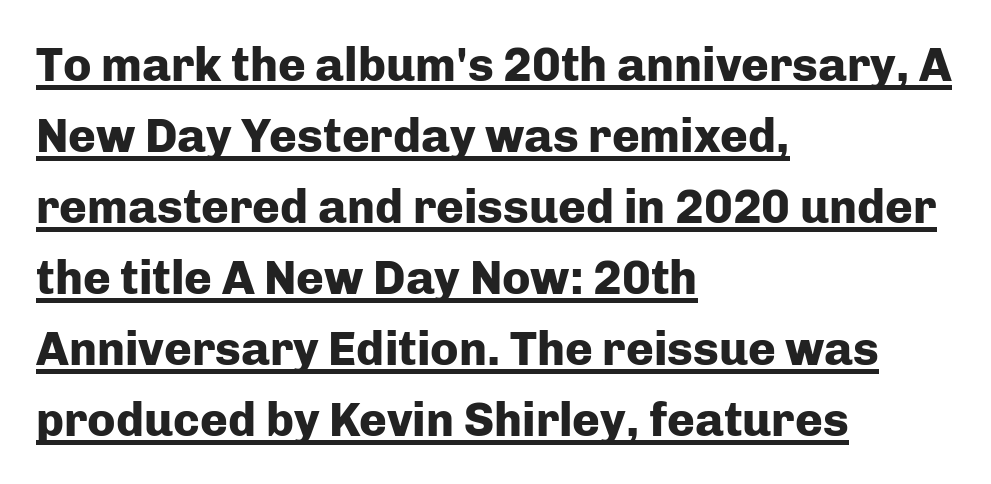
Classification — sans serif. Here the designer chose a conventional face with non-uniform glyph widths. No italicization has been applied; the sample stays upright. Does a line run under the words? Yes, clearly. The typesetting leans heavy: a genuine bold. Reading down the column, the eye jumps a familiar distance to each next line.
